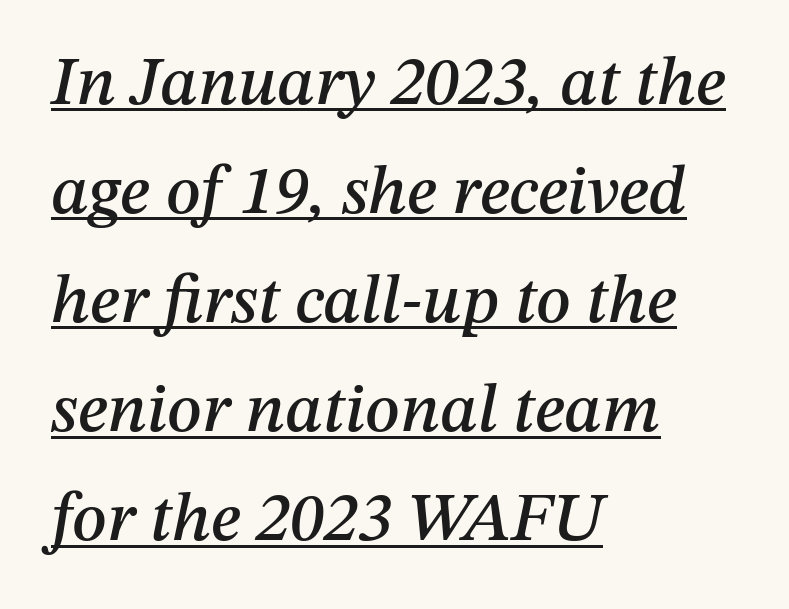
Q: Is the text italic (slanted)? A: Yes, it leans right by about 12 degrees.
Q: Is the text underlined? A: Yes.
Q: How is the paragraph aligned? A: Left-aligned.
Q: Is the spacing between letters normal or unusually wide? A: Normal.
Q: Is the spacing between lines tight, normal or loose? A: Normal.
Q: Width (condensed, normal, or wide)? A: Normal.
Q: Stroke contrast? A: Medium.
Q: x-height? A: Medium.
Q: Monospaced? A: No.
